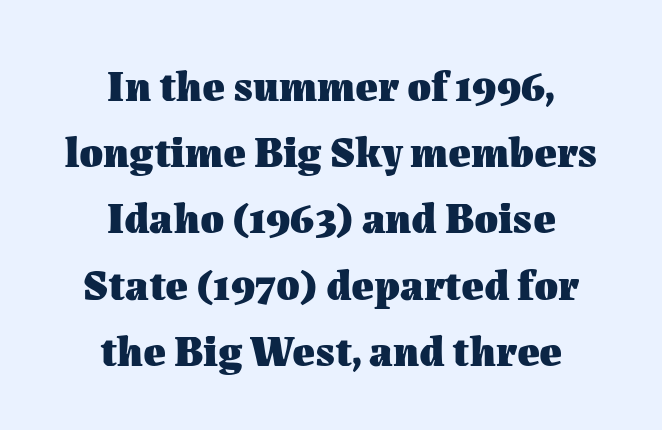
The image shows 43 px heavy type, upright; set centered, normal line spacing (1.54x), normal letter spacing, not underlined; medium stroke contrast and a medium x-height.
